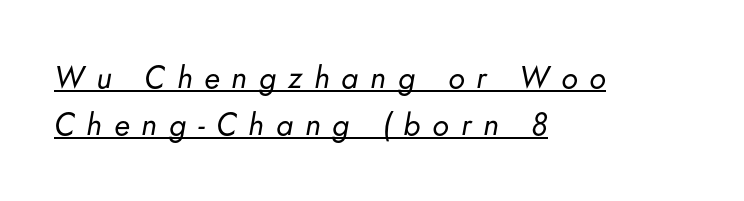
Q: Is the text bold? A: No.
Q: Is the text italic (slanted)? A: Yes, it leans right by about 5 degrees.
Q: Is the text underlined? A: Yes.
Q: How is the paragraph aligned? A: Left-aligned.
Q: Is the spacing between letters normal or unusually wide? A: Unusually wide.
Q: Is the spacing between lines tight, normal or loose? A: Normal.
Q: Width (condensed, normal, or wide)? A: Normal.
Q: Stroke contrast? A: Low.
Q: x-height? A: Small.
Q: Monospaced? A: No.
